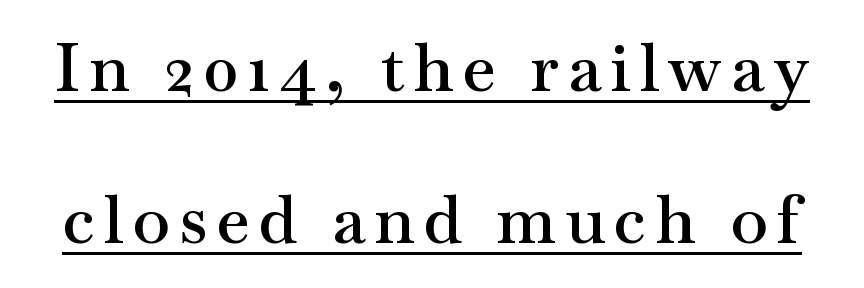
The image shows 67 px semibold, wide serif type, upright; set loose line spacing (2.27x), underlined; medium stroke contrast and a small x-height.
